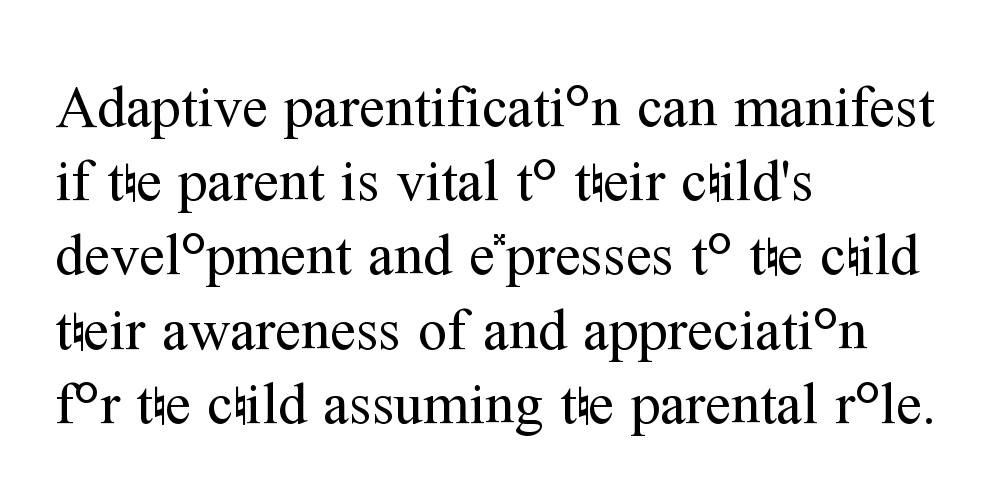
Q: Is the text bold? A: No.
Q: Is the text italic (slanted)? A: No, it is upright.
Q: Is the typeface a serif or a sans-serif typeface? A: Serif.
Q: Is the text underlined? A: No.
Q: How is the paragraph aligned? A: Left-aligned.
Q: Is the spacing between letters normal or unusually wide? A: Normal.
Q: Is the spacing between lines tight, normal or loose? A: Normal.
Q: Width (condensed, normal, or wide)? A: Normal.
Q: Stroke contrast? A: Medium.
Q: x-height? A: Medium.
Q: Monospaced? A: No.
